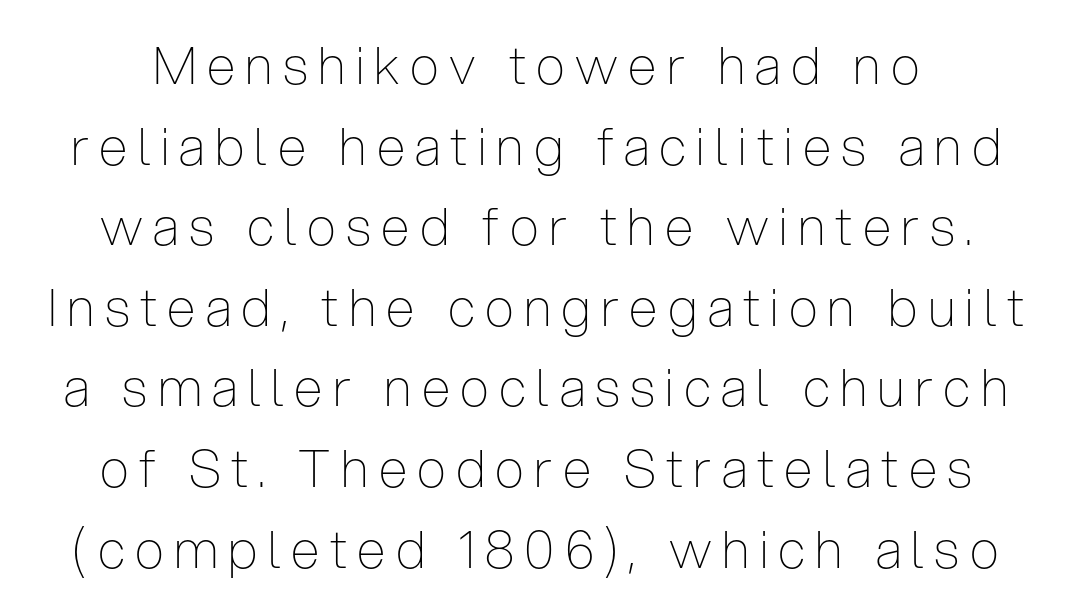
The image shows 52 px thin, condensed sans-serif type, upright; set normal line spacing (1.55x), unusually wide letter spacing (+0.2 em), not underlined; low stroke contrast and a medium x-height.
